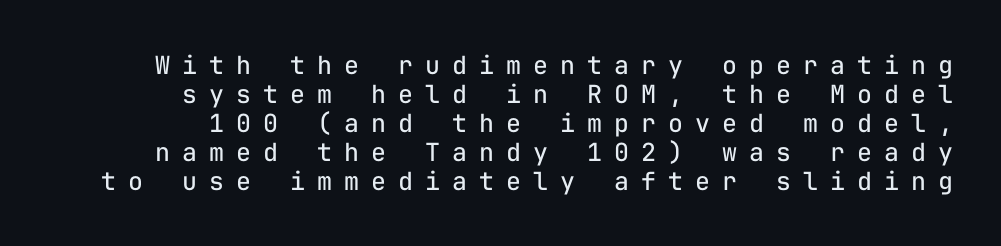
{"italic": "no", "bold": "no", "underline": "no", "line_spacing_ratio": 1.16, "letter_spacing": "wide", "letter_spacing_em": 0.48, "glyph_px": 25}
